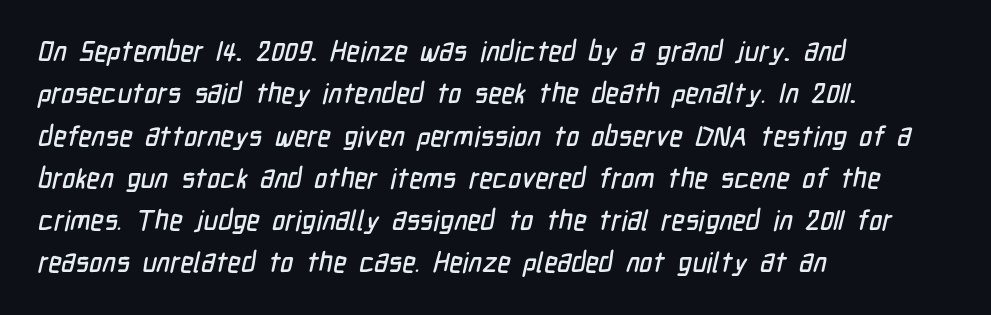
{"serif": "no", "width": "condensed", "stroke_contrast": "low", "x_height": "medium", "monospaced": "no", "underline": "no", "align": "left", "line_spacing": "normal", "line_spacing_ratio": 1.51, "letter_spacing": "normal", "letter_spacing_em": 0.0, "glyph_px": 28}
